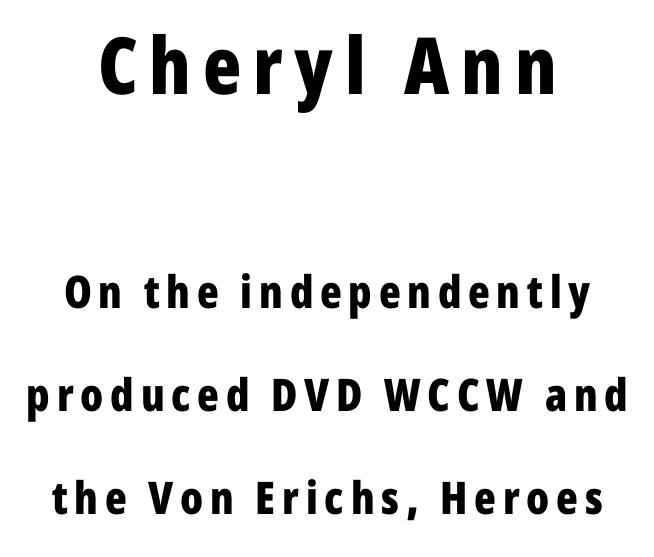
{"serif": "no", "italic": "no", "bold": "yes", "weight": "bold", "width": "condensed", "stroke_contrast": "low", "x_height": "medium", "monospaced": "no", "underline": "no", "align": "center", "line_spacing": "loose", "line_spacing_ratio": 2.29, "larger_block": "first", "size_ratio": 1.76, "glyph_px": 79}
